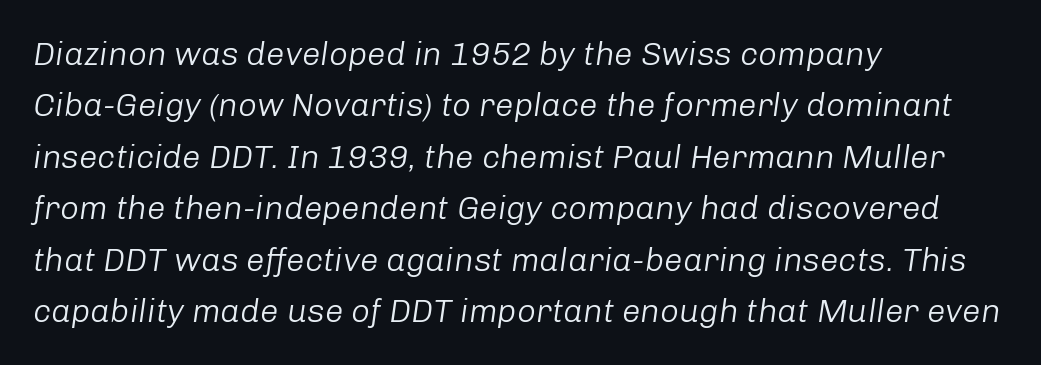
The image shows 33 px light type, italic (leaning right); set left-aligned, normal line spacing (1.56x), normal letter spacing, not underlined; low stroke contrast and a medium x-height.
